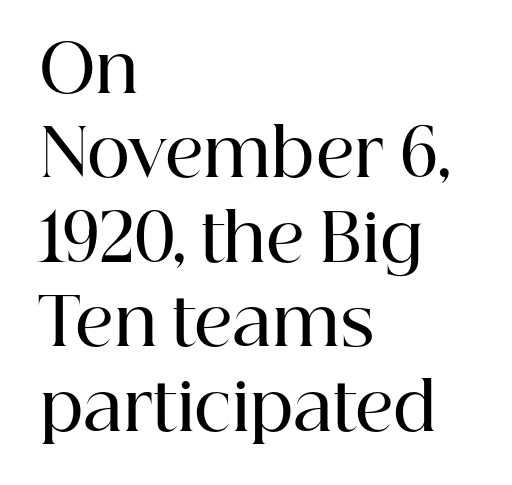
Tracking here is standard; glyphs follow each other at the usual distance. Notice how the passage keeps a crisp vertical edge on the left only. The zone under the glyphs is completely vacant. Compared with typical paragraphs, the rows here are spaced about the same. This sample uses an upright cut, with every glyph sitting square on the baseline.
